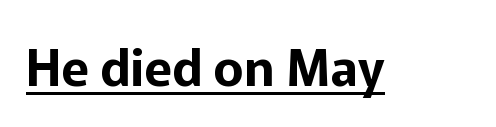
The image shows 51 px sans-serif type, upright; set normal letter spacing, underlined; low stroke contrast and a medium x-height.
